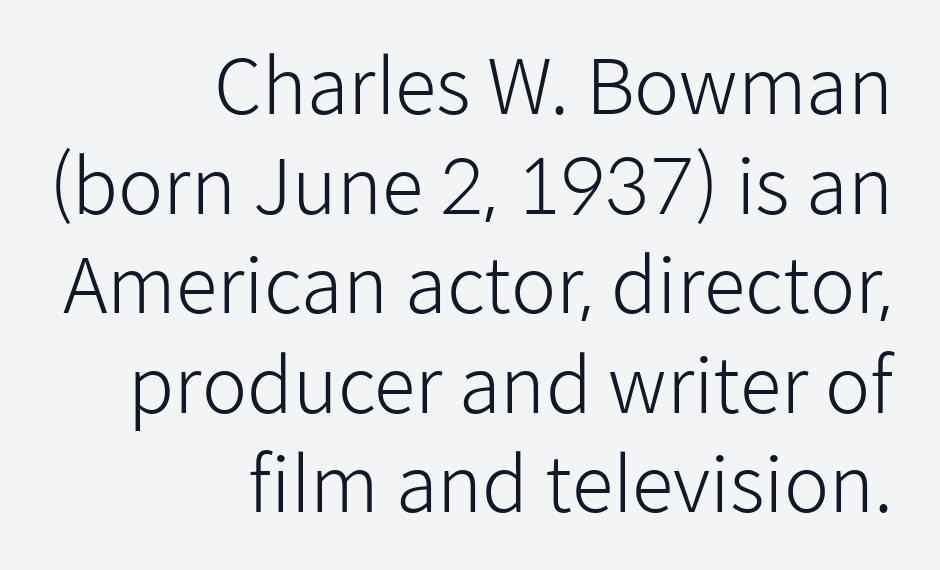
The image shows 76 px light sans-serif type, upright; set right-aligned, normal line spacing (1.31x), normal letter spacing, not underlined; low stroke contrast and a medium x-height.
